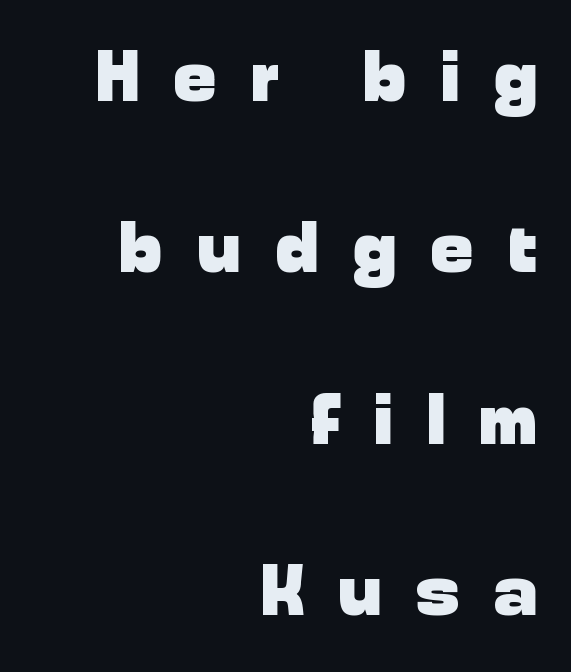
{"serif": "no", "italic": "no", "bold": "yes", "weight": "heavy", "width": "normal", "stroke_contrast": "low", "x_height": "medium", "monospaced": "no", "underline": "no", "align": "right", "line_spacing": "loose", "line_spacing_ratio": 2.38, "letter_spacing": "wide", "letter_spacing_em": 0.48, "glyph_px": 72}
